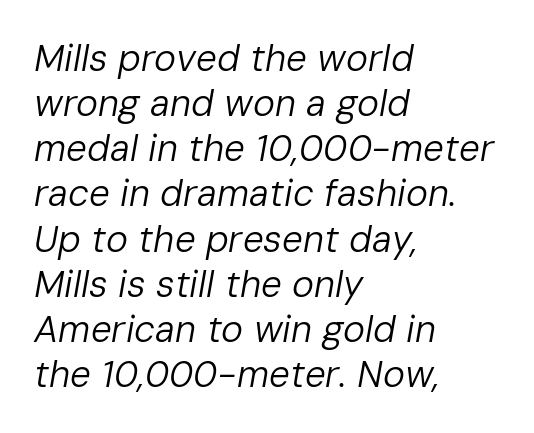
Q: Is the text bold? A: No.
Q: Is the text italic (slanted)? A: Yes, it leans right by about 10 degrees.
Q: Is the text underlined? A: No.
Q: How is the paragraph aligned? A: Left-aligned.
Q: Is the spacing between letters normal or unusually wide? A: Normal.
Q: Width (condensed, normal, or wide)? A: Normal.
Q: Stroke contrast? A: Low.
Q: x-height? A: Medium.
Q: Monospaced? A: No.
